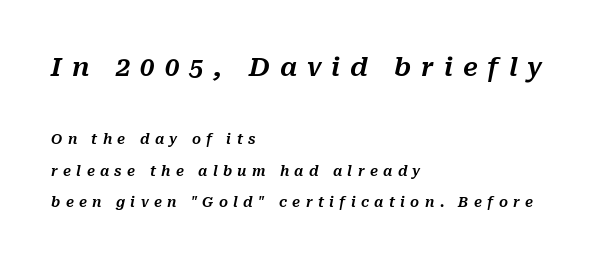
The leading is generous, giving the passage an open texture. Inter-character spacing is expanded well beyond the font's built-in metrics. Character size in the leading block exceeds that of the trailing block. Lines of text with bare space underneath.
